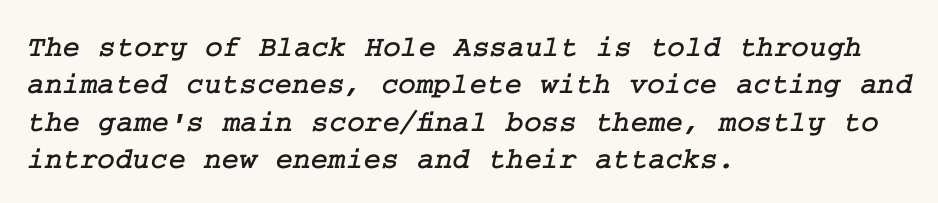
{"serif": "yes", "width": "normal", "stroke_contrast": "low", "x_height": "medium", "underline": "no", "align": "left", "line_spacing": "normal", "line_spacing_ratio": 1.25, "letter_spacing": "normal", "letter_spacing_em": 0.0, "glyph_px": 30}
